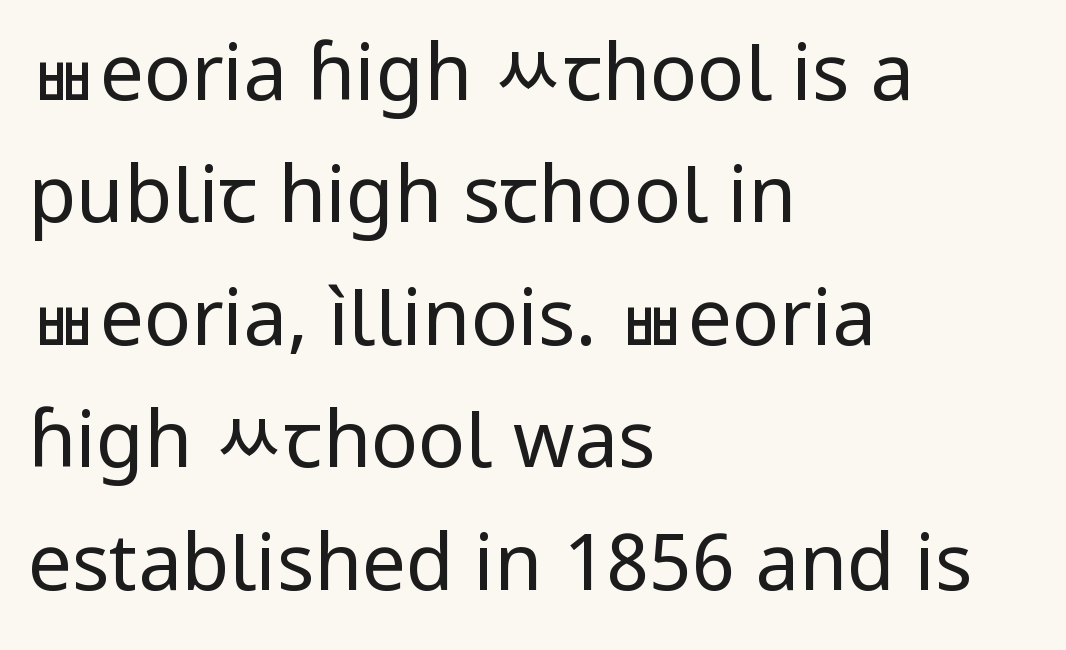
Q: Is the text bold? A: No.
Q: Is the text italic (slanted)? A: No, it is upright.
Q: Is the typeface a serif or a sans-serif typeface? A: Sans-serif.
Q: Is the text underlined? A: No.
Q: How is the paragraph aligned? A: Left-aligned.
Q: Is the spacing between letters normal or unusually wide? A: Normal.
Q: Is the spacing between lines tight, normal or loose? A: Normal.
Q: Width (condensed, normal, or wide)? A: Normal.
Q: Stroke contrast? A: Low.
Q: x-height? A: Medium.
Q: Monospaced? A: No.
